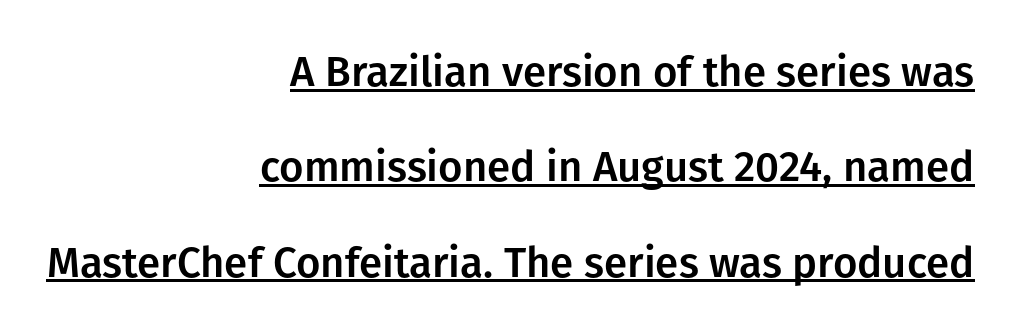
The image shows 42 px sans-serif type, upright; set right-aligned, loose line spacing (2.27x), normal letter spacing, underlined; low stroke contrast and a medium x-height.
